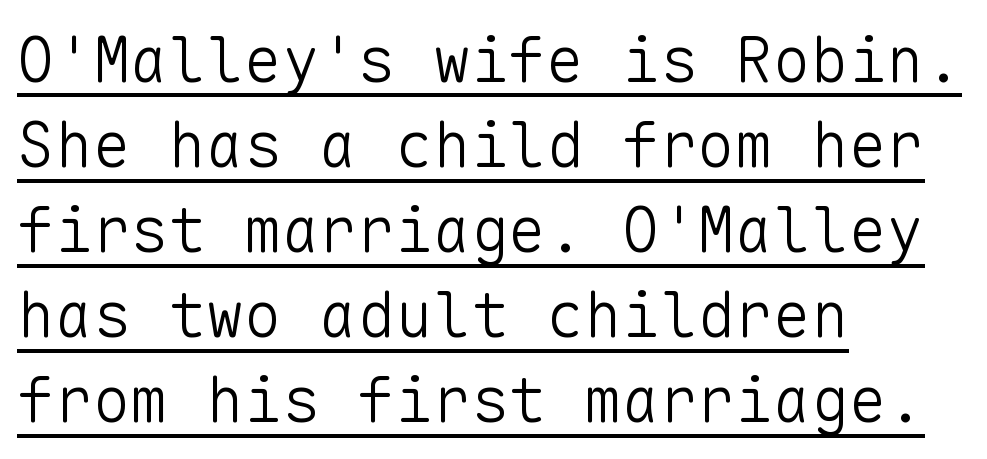
{"serif": "no", "italic": "no", "bold": "no", "weight": "light", "width": "normal", "stroke_contrast": "low", "x_height": "medium", "monospaced": "yes", "underline": "yes", "align": "left", "line_spacing": "normal", "line_spacing_ratio": 1.35, "letter_spacing": "normal", "letter_spacing_em": 0.0, "glyph_px": 63}
